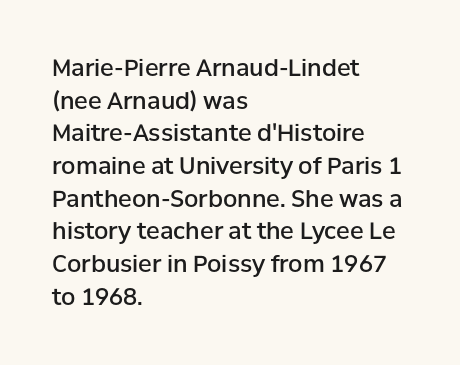
A classic flush-left, rag-right setting is used for this passage. Inter-character spacing is left at the font's built-in metrics. Notice how descenders clear the ascenders below comfortably — that's standard leading. Stroke thickness is moderately raised; the sample reads as semibold. Quick note: underline off.
